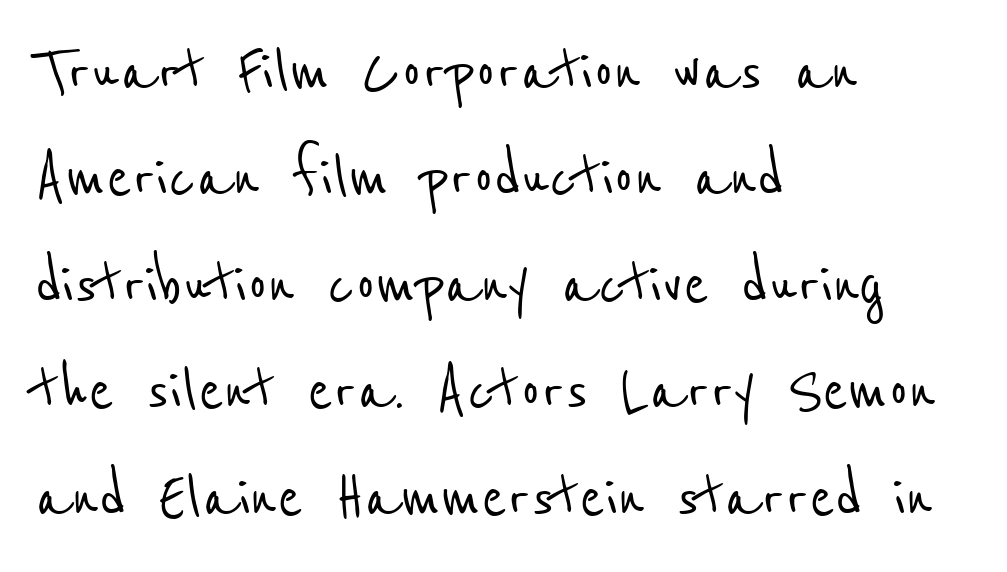
{"serif": "no", "width": "condensed", "stroke_contrast": "low", "x_height": "medium", "monospaced": "no", "underline": "no", "align": "left", "line_spacing": "normal", "line_spacing_ratio": 1.4, "letter_spacing": "normal", "letter_spacing_em": 0.0, "glyph_px": 76}
